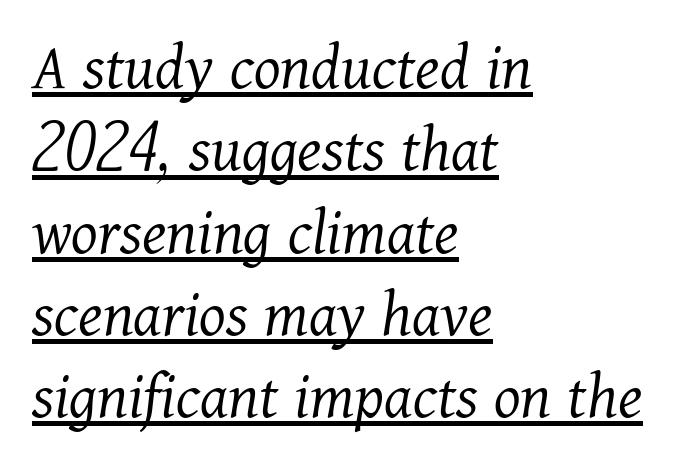
The text carries the slant typical of an italic or oblique font. Honestly, the letter spacing is just normal — you wouldn't notice it. The paragraph has a hard left edge and a soft right edge. Vertical stems look standard width or narrower in stroke.
